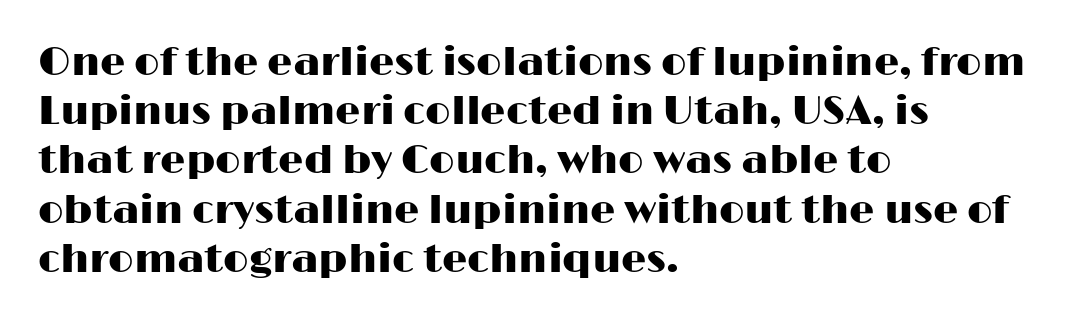
{"serif": "no", "italic": "no", "width": "wide", "stroke_contrast": "high", "x_height": "medium", "monospaced": "no", "underline": "no", "align": "left", "line_spacing_ratio": 1.23, "letter_spacing": "normal", "letter_spacing_em": 0.0, "glyph_px": 40}
